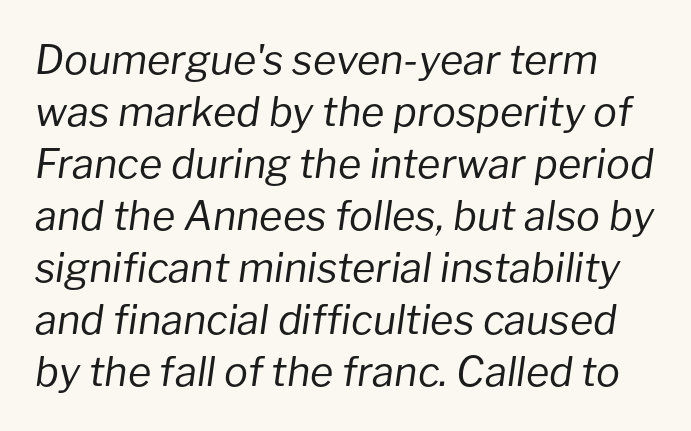
Q: Is the text bold? A: No.
Q: Is the text italic (slanted)? A: Yes, it leans right by about 8 degrees.
Q: Is the text underlined? A: No.
Q: Is the spacing between letters normal or unusually wide? A: Normal.
Q: Is the spacing between lines tight, normal or loose? A: Normal.
Q: Width (condensed, normal, or wide)? A: Normal.
Q: Stroke contrast? A: Low.
Q: x-height? A: Medium.
Q: Monospaced? A: No.
